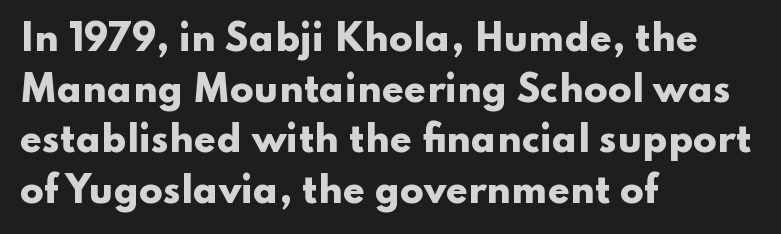
The letters carry no serifs — their stems end cleanly without finishing strokes. Stroke thickness is high; the sample reads as a true bold. The rendering uses natural spacing where letterforms have individual widths. When letters stand straight like this, we call the style roman or upright.
